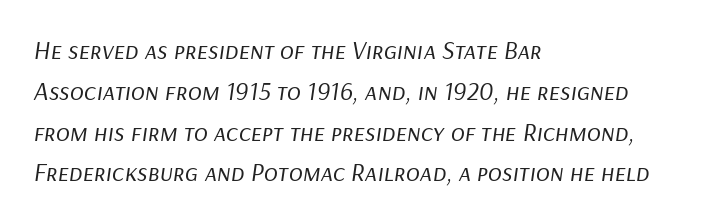
Q: Is the text bold? A: No.
Q: Is the text italic (slanted)? A: Yes, it leans right by about 9 degrees.
Q: Is the text underlined? A: No.
Q: How is the paragraph aligned? A: Left-aligned.
Q: Is the spacing between letters normal or unusually wide? A: Normal.
Q: Is the spacing between lines tight, normal or loose? A: Normal.
